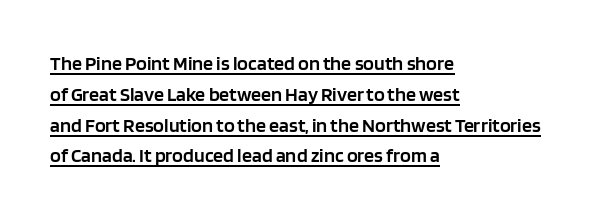
This sample keeps an unexceptional amount of space between lines. Typesetter's note: demi weight, one step under bold. The lettering is marked with a stroke running underneath it. Here the glyphs are tracked normally, forming tight word shapes. The type sits square on the baseline with zero lean. Does the copy run flush right? No — it runs flush left.
